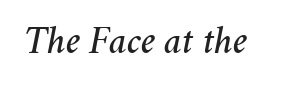
Words float on clear page, feet unadorned. The passage shown is typed in a proportional face where columns would drift. Compared with ordinary roman type, these characters are visibly tilted. In terms of letterspacing, this is plain default setting.
